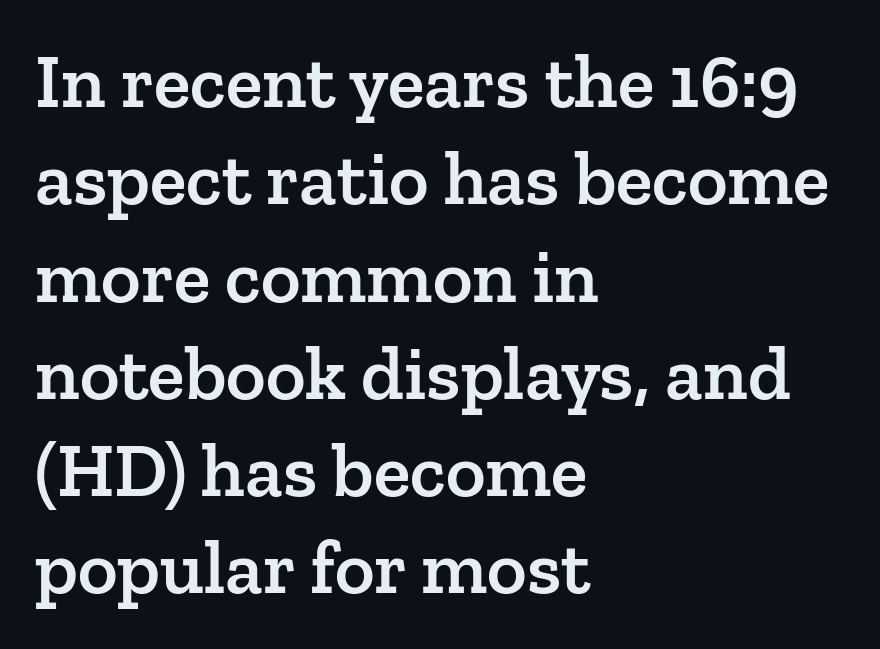
Notice how descenders clear the ascenders below comfortably — that's standard leading. Lines of text with bare space underneath. Font category for this specimen: serif. Observe the ordinary spacing: letters are neighbours, not strangers.
